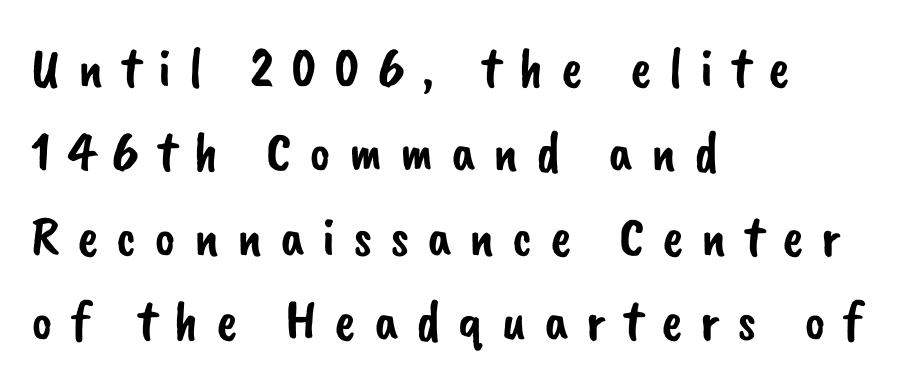
Compared with a centered layout, this one pins lines to the left instead. Look at the bottom of the vertical strokes: they stop flat, with no serifs. Varying glyph widths throughout — classic text-font behaviour. Here the glyphs are tracked loosely, breaking word shapes into spaced letters. Anything drawn beneath the words? Only blank space.
